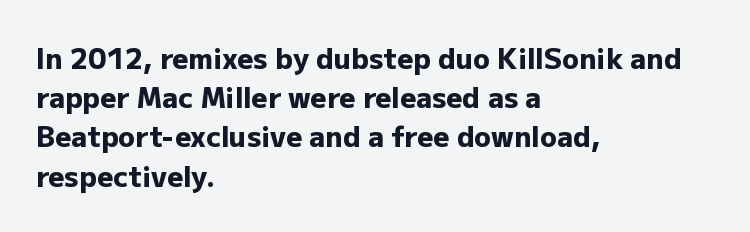
Letter spacing: default. Type without underlining. Which margin do the lines hug? The left one — the right edge is uneven. The glyphs in this specimen are sans serif.
